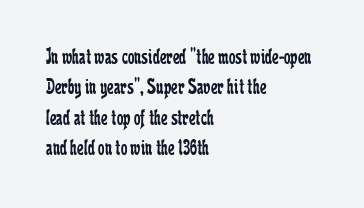
The image shows 23 px text type, upright; set left-aligned, normal line spacing (1.32x), normal letter spacing, not underlined.
